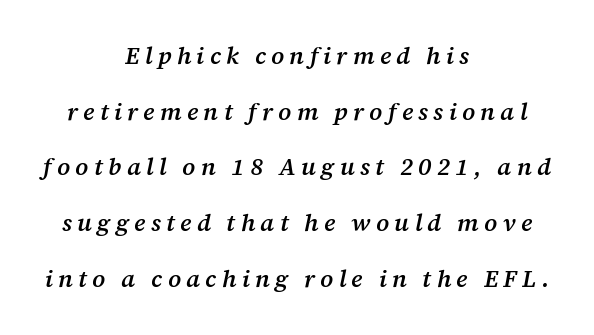
{"italic": "yes", "lean": "right", "slant_degrees": 12, "bold": "semi", "underline": "no", "align": "center", "line_spacing": "loose", "line_spacing_ratio": 2.32, "letter_spacing": "wide", "letter_spacing_em": 0.22, "glyph_px": 24}
